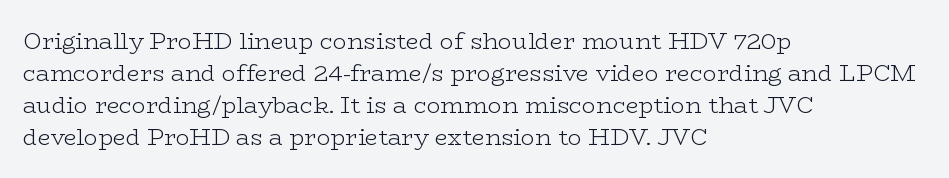
The image shows 23 px text type, upright; set left-aligned, normal line spacing (1.39x), normal letter spacing, not underlined.
